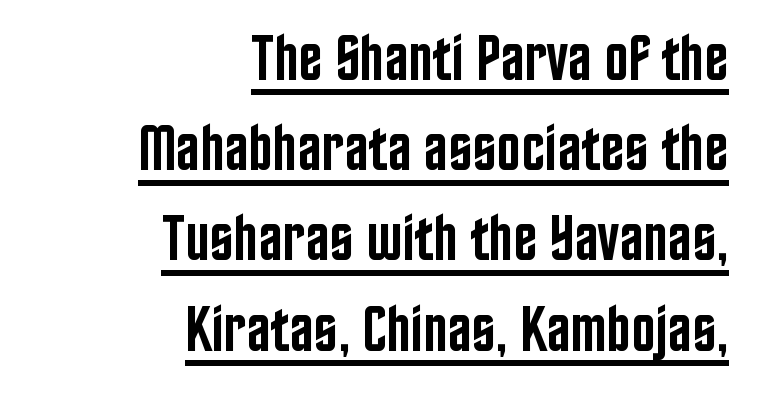
Q: Is the text bold? A: Semi-bold.
Q: Is the text italic (slanted)? A: No, it is upright.
Q: Is the typeface a serif or a sans-serif typeface? A: Sans-serif.
Q: Is the text underlined? A: Yes.
Q: How is the paragraph aligned? A: Right-aligned.
Q: Is the spacing between letters normal or unusually wide? A: Normal.
Q: Is the spacing between lines tight, normal or loose? A: Normal.
Q: Width (condensed, normal, or wide)? A: Condensed.
Q: Stroke contrast? A: Low.
Q: x-height? A: Large.
Q: Monospaced? A: No.
